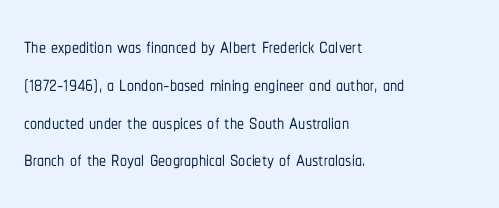
The image shows 28 px condensed sans-serif type, upright; set left-aligned, normal line spacing (1.35x), normal letter spacing, not underlined; low stroke contrast and a medium x-height.
